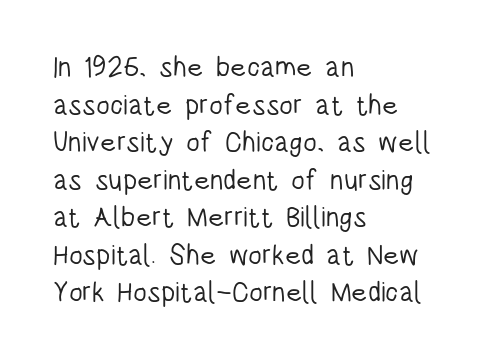
Stroke thickness stays within the range of a standard reading face or lighter. Students, note that the glyphs here touch the page at normal intervals. Does the leading feel generous? No, just average. Grotesque or geometric, the face here clearly has no serifs.
